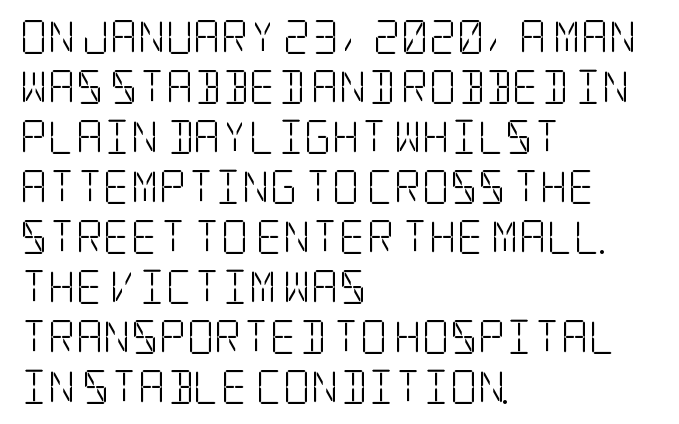
Q: Is the text bold? A: No.
Q: Is the text italic (slanted)? A: No, it is upright.
Q: Is the typeface a serif or a sans-serif typeface? A: Serif.
Q: Is the text underlined? A: No.
Q: How is the paragraph aligned? A: Left-aligned.
Q: Is the spacing between letters normal or unusually wide? A: Normal.
Q: Is the spacing between lines tight, normal or loose? A: Normal.
Q: Width (condensed, normal, or wide)? A: Condensed.
Q: Stroke contrast? A: Low.
Q: x-height? A: Large.
